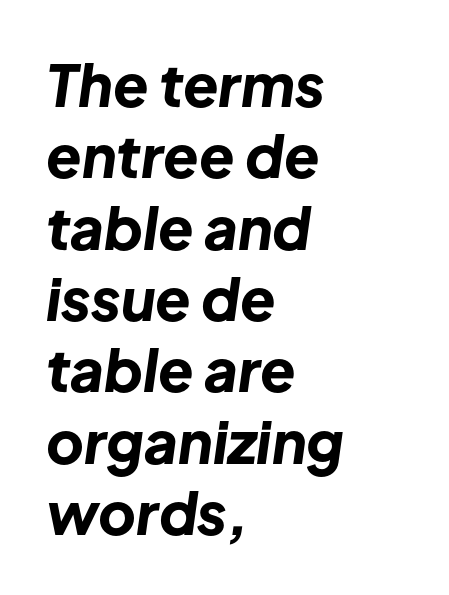
Unmarked baselines from the first word to the last. Horizontally, the lines are justified to the leading edge only. These words are printed bold, with thick strokes throughout. Proportional: the letters do not fall into vertical columns.
